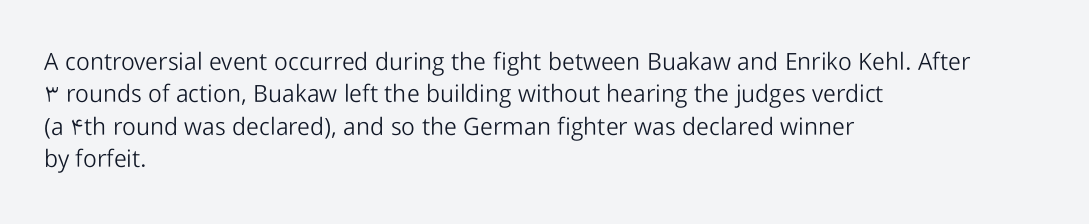
The typesetter chose a ragged-right arrangement here. In terms of letterspacing, this is plain default setting. Descenders hang freely into open space. A typesetter would call this leading conventional body-copy spacing. Stems and bowls with no extra thickness — not bold.
